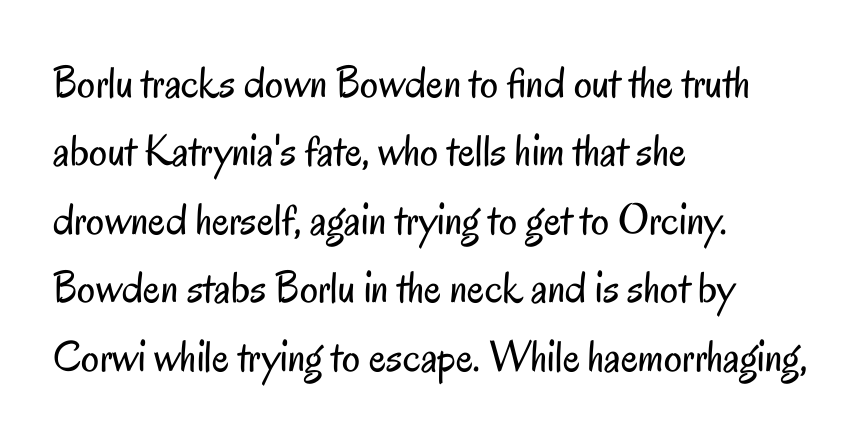
The image shows 45 px regular-weight, condensed sans-serif type, upright; set left-aligned, normal line spacing (1.52x), normal letter spacing, not underlined; low stroke contrast and a small x-height.
